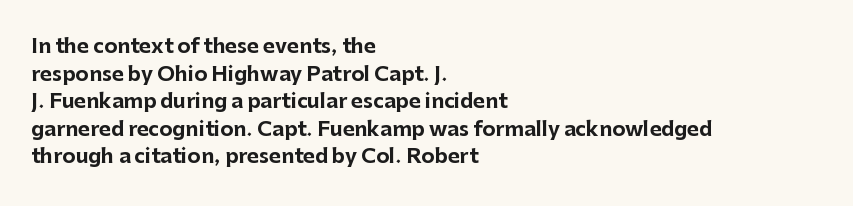
The image shows 20 px bold type, upright; set left-aligned, normal line spacing (1.38x), normal letter spacing, not underlined.
